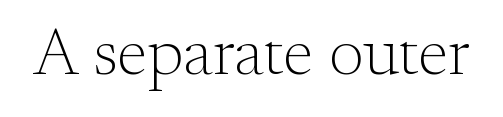
Spacing verdict: proportional, widths tailored to each character. Tracking value appears to be zero — textbook default spacing. Posture: upright roman. The characters display serif detailing at their extremities. Ink coverage per letter is moderate at most.
